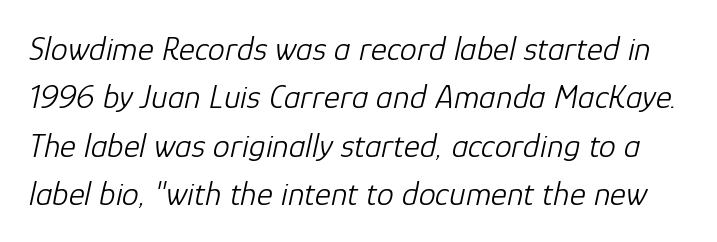
{"italic": "yes", "lean": "right", "slant_degrees": 12, "bold": "no", "weight": "light", "width": "normal", "stroke_contrast": "low", "x_height": "medium", "monospaced": "no", "underline": "no", "line_spacing": "normal", "line_spacing_ratio": 1.42, "letter_spacing": "normal", "letter_spacing_em": 0.0, "glyph_px": 34}
